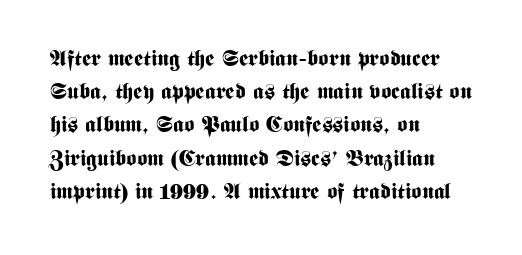
Q: Is the text bold? A: Yes.
Q: Is the text italic (slanted)? A: No, it is upright.
Q: Is the text underlined? A: No.
Q: How is the paragraph aligned? A: Left-aligned.
Q: Is the spacing between letters normal or unusually wide? A: Normal.
Q: Is the spacing between lines tight, normal or loose? A: Normal.
